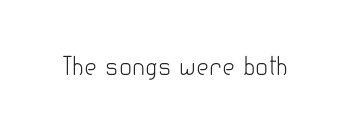
The image shows 24 px text type, upright; set normal letter spacing, not underlined.
